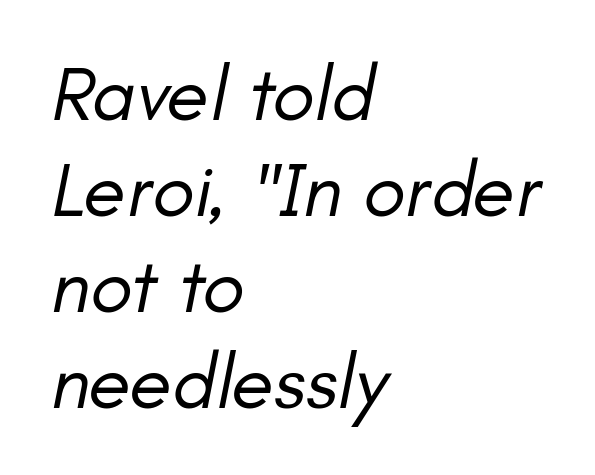
The image shows 78 px regular-weight type, italic (leaning right); set left-aligned, line spacing 1.23x, normal letter spacing, not underlined; low stroke contrast and a small x-height.
